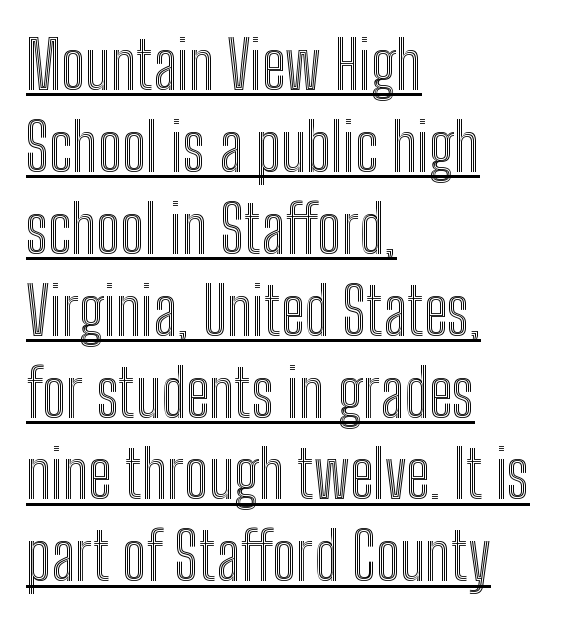
Each line starts at the same left margin while the right side varies. The letters advance in unequal steps, a hallmark of proportional type. You could call the tracking neutral — neither tight nor loose. The block of text has a typical density, with ordinary space between rows. Notice how the stems are strictly vertical — no italics here.
